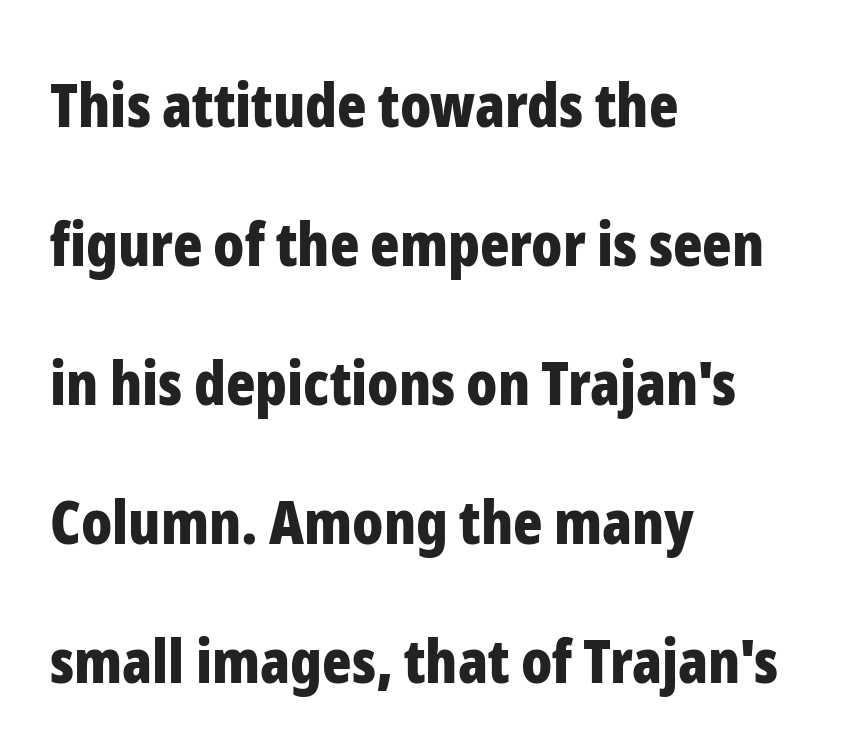
Q: Is the text bold? A: Yes.
Q: Is the text italic (slanted)? A: No, it is upright.
Q: Is the typeface a serif or a sans-serif typeface? A: Sans-serif.
Q: Is the text underlined? A: No.
Q: How is the paragraph aligned? A: Left-aligned.
Q: Is the spacing between letters normal or unusually wide? A: Normal.
Q: Is the spacing between lines tight, normal or loose? A: Loose.
Q: Width (condensed, normal, or wide)? A: Condensed.
Q: Stroke contrast? A: Low.
Q: x-height? A: Medium.
Q: Monospaced? A: No.
